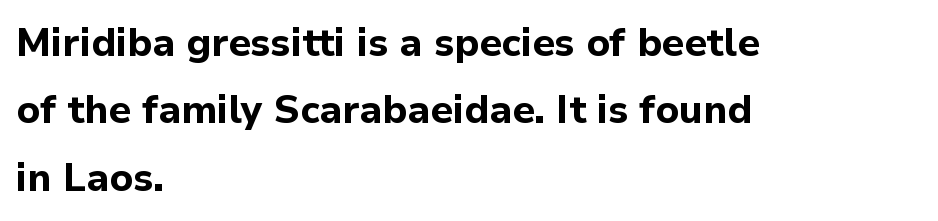
The image shows 39 px bold sans-serif type, upright; set left-aligned, line spacing 1.73x, normal letter spacing, not underlined; low stroke contrast and a medium x-height.
